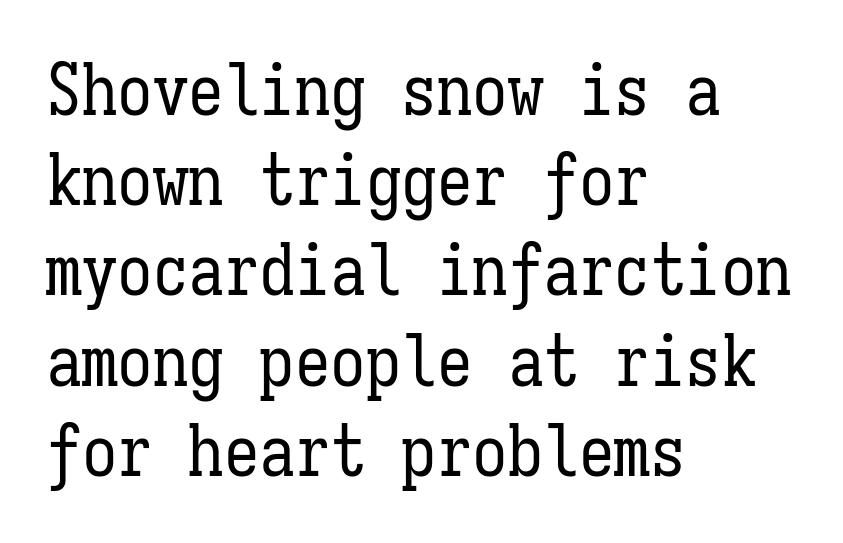
{"italic": "no", "bold": "no", "weight": "regular", "width": "condensed", "stroke_contrast": "low", "x_height": "medium", "monospaced": "yes", "underline": "no", "align": "left", "line_spacing": "normal", "line_spacing_ratio": 1.27, "letter_spacing": "normal", "letter_spacing_em": 0.0, "glyph_px": 71}
